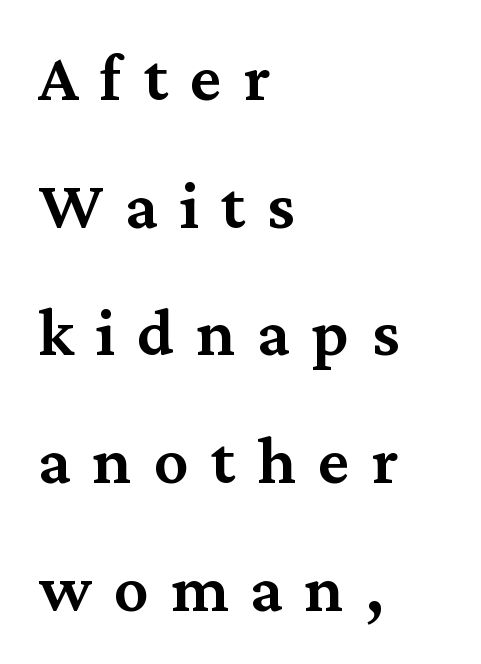
The image shows 69 px semibold serif type, upright; set left-aligned, line spacing 1.85x, unusually wide letter spacing (+0.32 em), not underlined; medium stroke contrast and a medium x-height.
